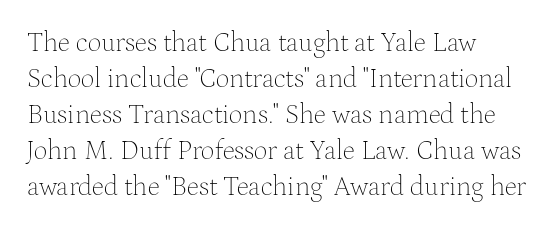
{"italic": "no", "bold": "no", "underline": "no", "align": "left", "line_spacing": "normal", "line_spacing_ratio": 1.33, "letter_spacing": "normal", "letter_spacing_em": 0.0, "glyph_px": 27}
